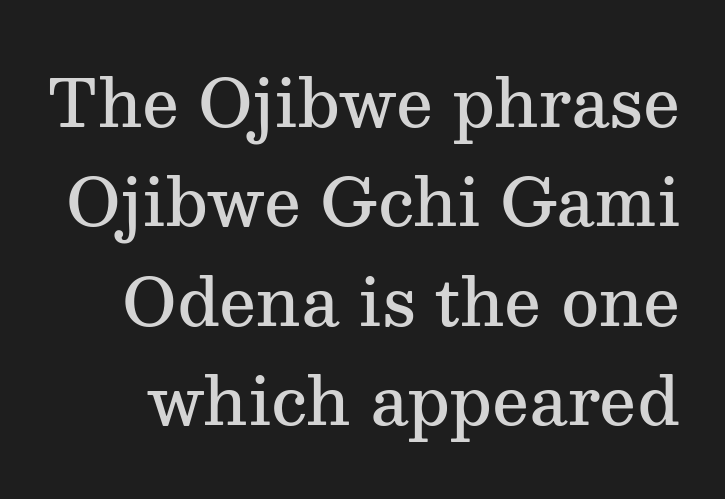
{"serif": "yes", "italic": "no", "bold": "semi", "weight": "semibold", "width": "normal", "stroke_contrast": "medium", "x_height": "medium", "monospaced": "no", "underline": "no", "line_spacing": "normal", "line_spacing_ratio": 1.53, "letter_spacing": "normal", "letter_spacing_em": 0.0, "glyph_px": 65}
